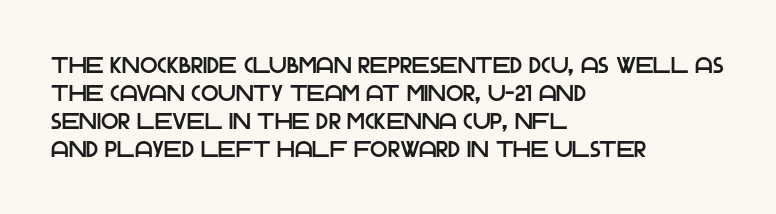
Look at the tracking — it's just the regular setting, nothing added. Caption: multi-line text, flush left, ragged right. Notice how the stems are strictly vertical — no italics here. A clean baseline with only descenders dipping below it.
